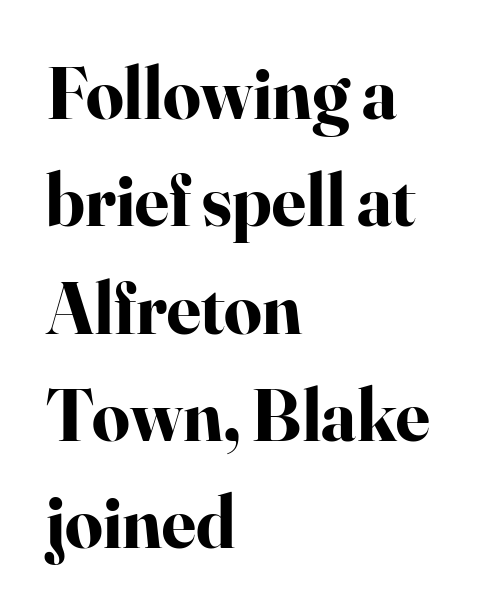
Set as a true bold cut, around the 700 mark. Beneath every word, the page is bare. These lines are rendered in a variable-pitch font. The rendering shows small feet on the letterforms — a serif design. A classic flush-left, rag-right setting is used for this passage. What's the leading like? Ordinary, nothing unusual.
